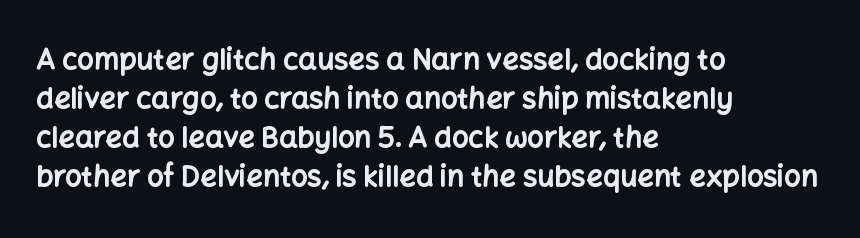
The image shows 29 px bold sans-serif type, upright; set left-aligned, normal line spacing (1.34x), normal letter spacing, not underlined; low stroke contrast and a medium x-height.
